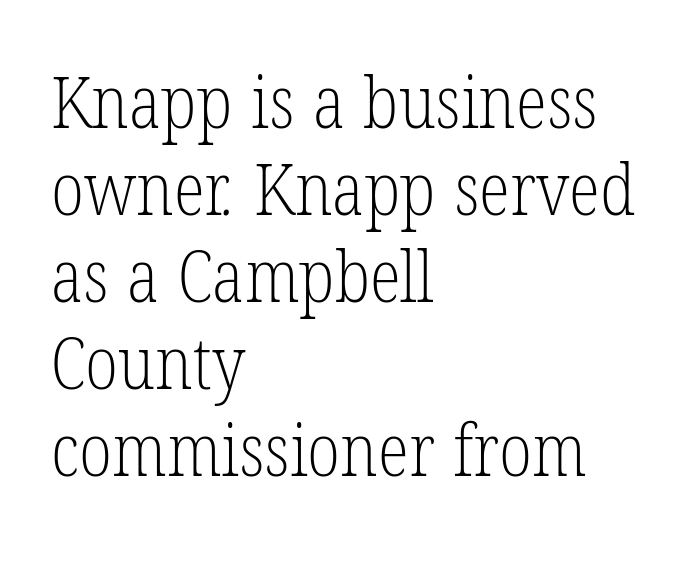
Q: Is the text bold? A: No.
Q: Is the typeface a serif or a sans-serif typeface? A: Serif.
Q: Is the text underlined? A: No.
Q: How is the paragraph aligned? A: Left-aligned.
Q: Is the spacing between letters normal or unusually wide? A: Normal.
Q: Width (condensed, normal, or wide)? A: Condensed.
Q: Stroke contrast? A: Low.
Q: x-height? A: Medium.
Q: Monospaced? A: No.
